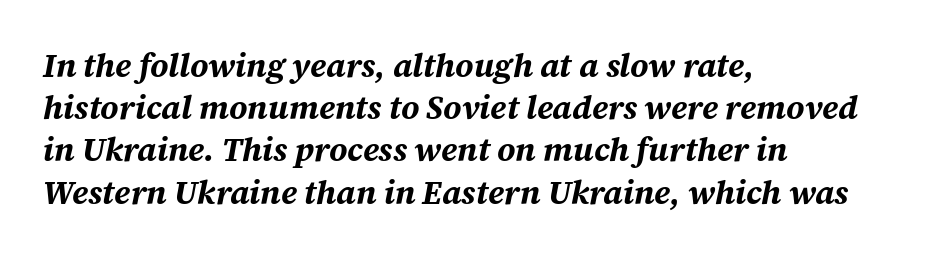
Each glyph is drawn with heavy, bold strokes. The zone under the glyphs is completely vacant. The rows are spaced the way most documents space them. Character widths vary here, with narrow letters taking less room than wide ones. Looking at the ascenders, they clearly lean. Where is the straight margin? On the left.
